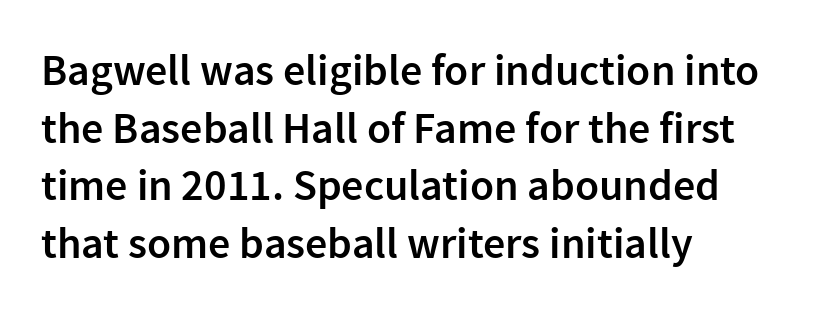
Q: Is the text bold? A: Semi-bold.
Q: Is the text italic (slanted)? A: No, it is upright.
Q: Is the typeface a serif or a sans-serif typeface? A: Sans-serif.
Q: Is the text underlined? A: No.
Q: How is the paragraph aligned? A: Left-aligned.
Q: Is the spacing between letters normal or unusually wide? A: Normal.
Q: Is the spacing between lines tight, normal or loose? A: Normal.
Q: Width (condensed, normal, or wide)? A: Normal.
Q: Stroke contrast? A: Low.
Q: x-height? A: Medium.
Q: Monospaced? A: No.
